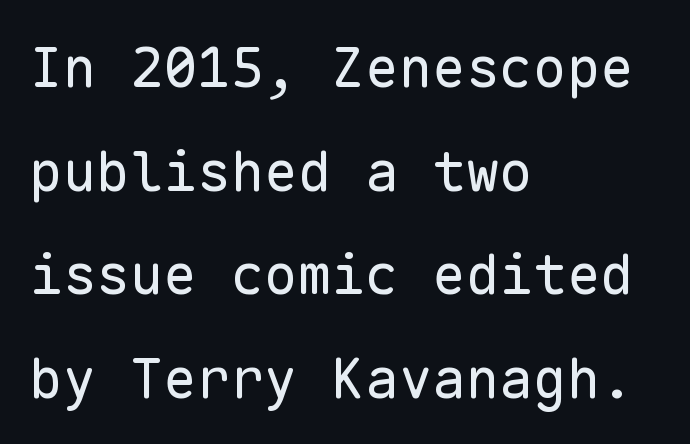
Does the copy run flush right? No — it runs flush left. Compared with typical body copy, the letter spacing here is the same. No letter is thick-stroked: the sample isn't bold. Style check: upright. Type without underlining.
